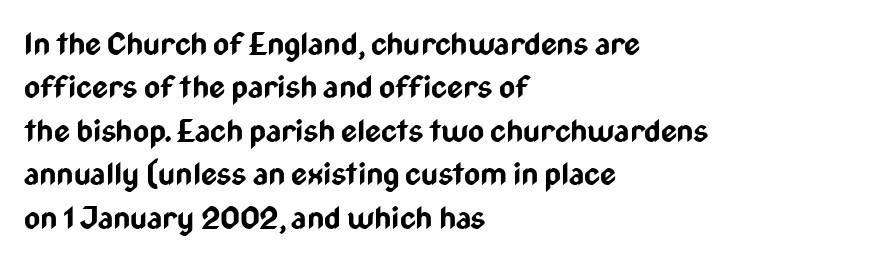
Serif or sans? Sans — the stroke terminals are bare. The letters are bold, with thick, heavy strokes. Honestly, there is no underline to notice here at all. You could call the tracking neutral — neither tight nor loose.
